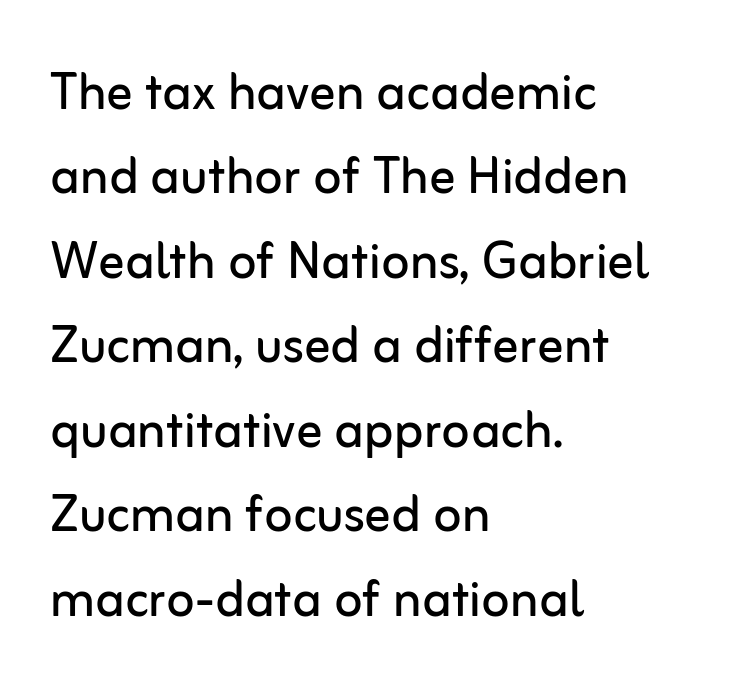
The font family rendered here belongs to the sans-serif group. Only glyphs here, with clear space below each row. The passage shown is not bold in any degree. Letter spacing: default. Is the block centered? No — it sits flush against the left margin. The specimen reads as upright at a glance.
